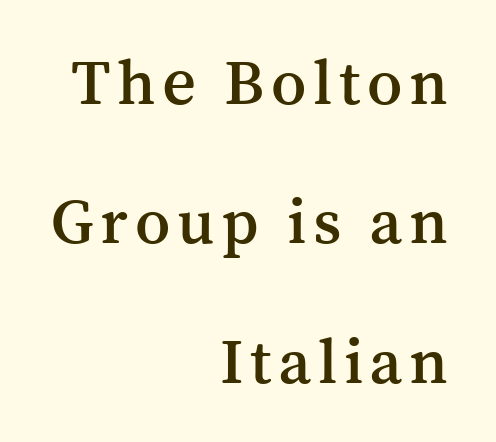
{"serif": "yes", "italic": "no", "width": "normal", "stroke_contrast": "medium", "x_height": "medium", "monospaced": "no", "underline": "no", "align": "right", "line_spacing": "loose", "line_spacing_ratio": 2.11, "glyph_px": 66}
